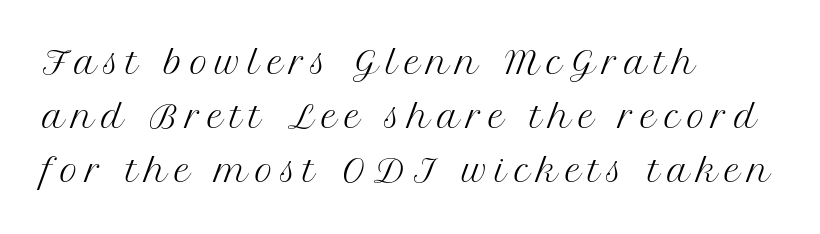
No word sits above an underline. Proportional: the letters do not fall into vertical columns. This is not heavy type; no bold has been used.
